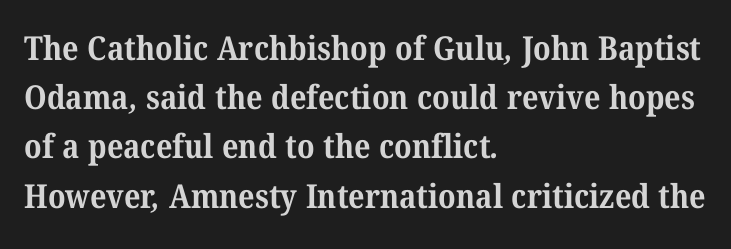
The image shows 33 px bold serif type; set left-aligned, normal line spacing (1.49x), normal letter spacing, not underlined; medium stroke contrast and a medium x-height.
